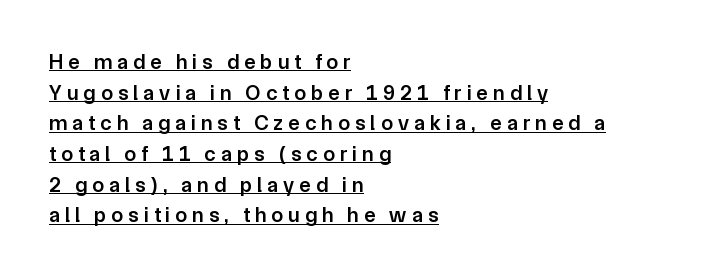
Q: Is the text bold? A: Semi-bold.
Q: Is the text italic (slanted)? A: No, it is upright.
Q: Is the text underlined? A: Yes.
Q: How is the paragraph aligned? A: Left-aligned.
Q: Is the spacing between letters normal or unusually wide? A: Unusually wide.
Q: Is the spacing between lines tight, normal or loose? A: Normal.
